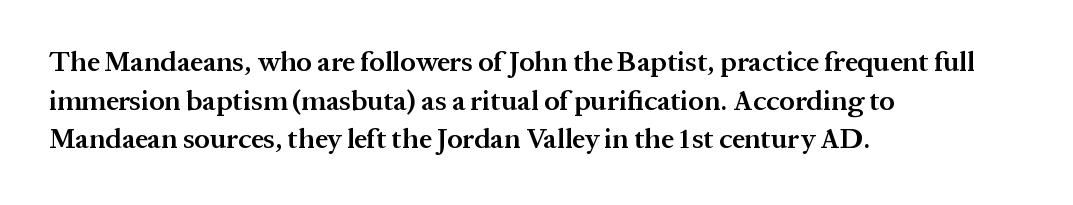
Letterform terminals end in serifs throughout the passage. This sample has the flowing, uneven cadence of proportional lettering. Tall strokes in this sample are plumb rather than angled. Alignment: flush left.
